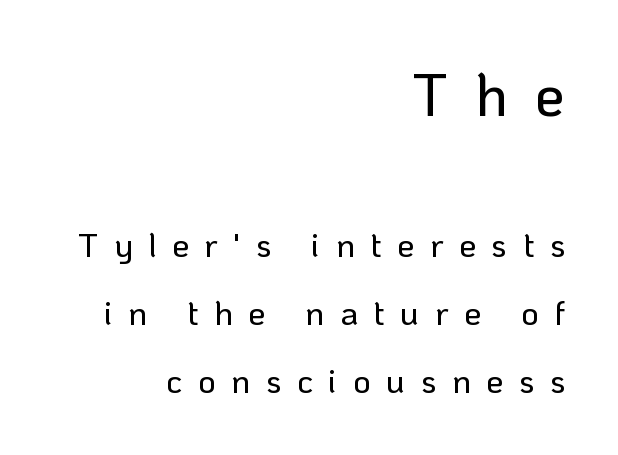
{"serif": "no", "italic": "no", "width": "normal", "stroke_contrast": "low", "x_height": "medium", "monospaced": "no", "underline": "no", "align": "right", "line_spacing": "loose", "line_spacing_ratio": 2.0, "letter_spacing": "wide", "letter_spacing_em": 0.46, "larger_block": "first", "size_ratio": 1.76, "glyph_px": 60}
